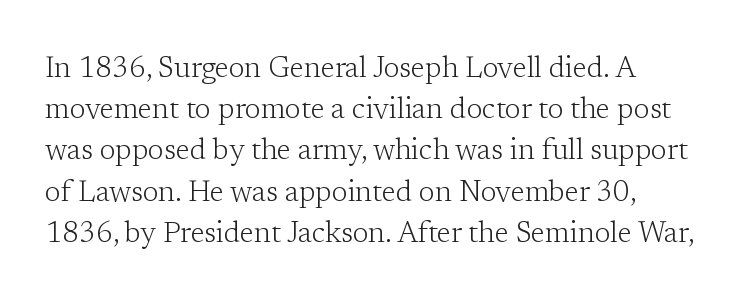
The image shows 29 px light serif type, upright; set left-aligned, normal line spacing (1.42x), normal letter spacing, not underlined; low stroke contrast and a medium x-height.
